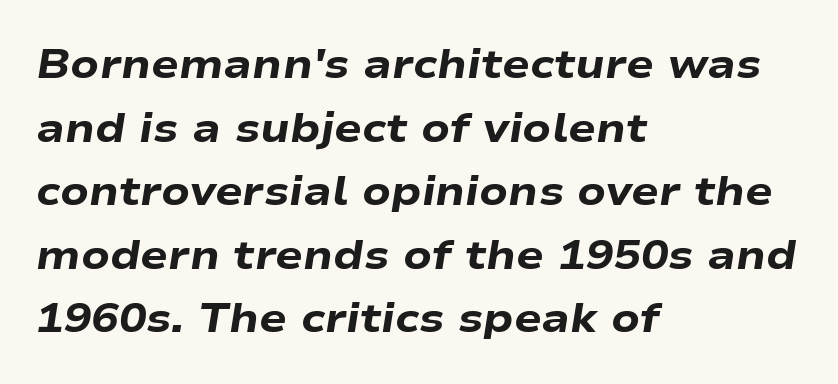
{"italic": "yes", "lean": "right", "slant_degrees": 9, "bold": "yes", "weight": "heavy", "width": "wide", "stroke_contrast": "low", "x_height": "medium", "monospaced": "no", "underline": "no", "align": "left", "line_spacing": "normal", "line_spacing_ratio": 1.55, "letter_spacing": "normal", "letter_spacing_em": 0.0, "glyph_px": 41}
